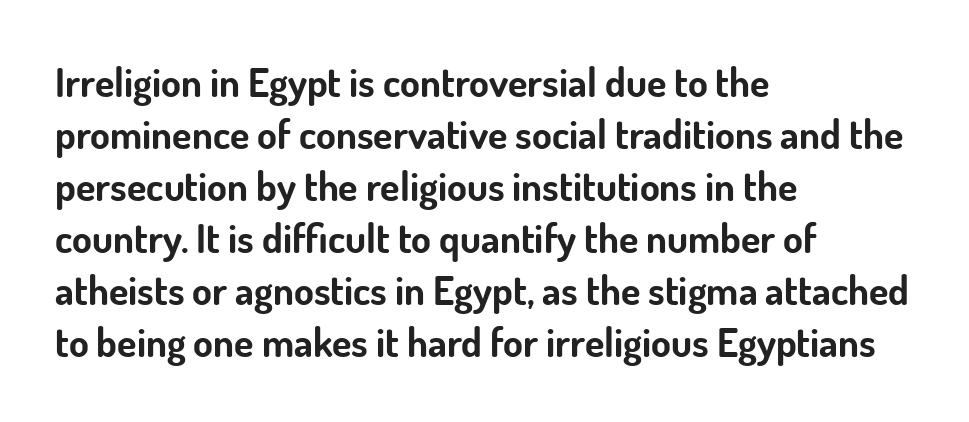
{"serif": "no", "italic": "no", "bold": "yes", "weight": "bold", "width": "normal", "stroke_contrast": "low", "x_height": "small", "monospaced": "no", "underline": "no", "align": "left", "line_spacing": "normal", "line_spacing_ratio": 1.3, "letter_spacing": "normal", "letter_spacing_em": 0.0, "glyph_px": 40}
